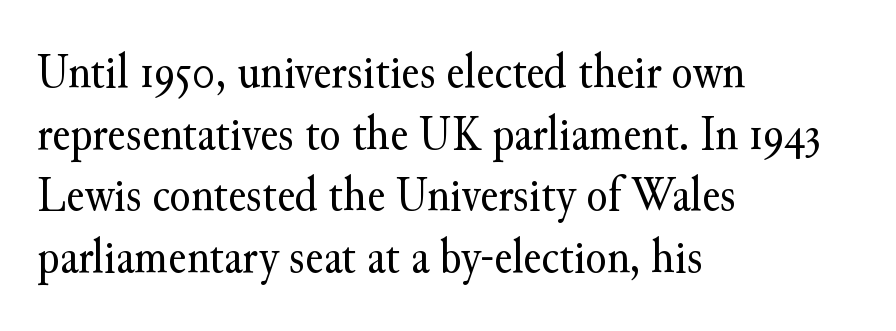
The image shows 49 px regular-weight serif type, upright; set left-aligned, normal line spacing (1.26x), normal letter spacing, not underlined; medium stroke contrast and a small x-height.
